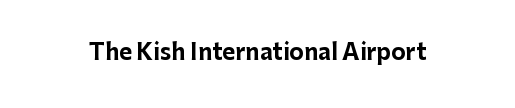
{"italic": "no", "bold": "yes", "underline": "no", "letter_spacing": "normal", "letter_spacing_em": 0.0, "glyph_px": 22}
